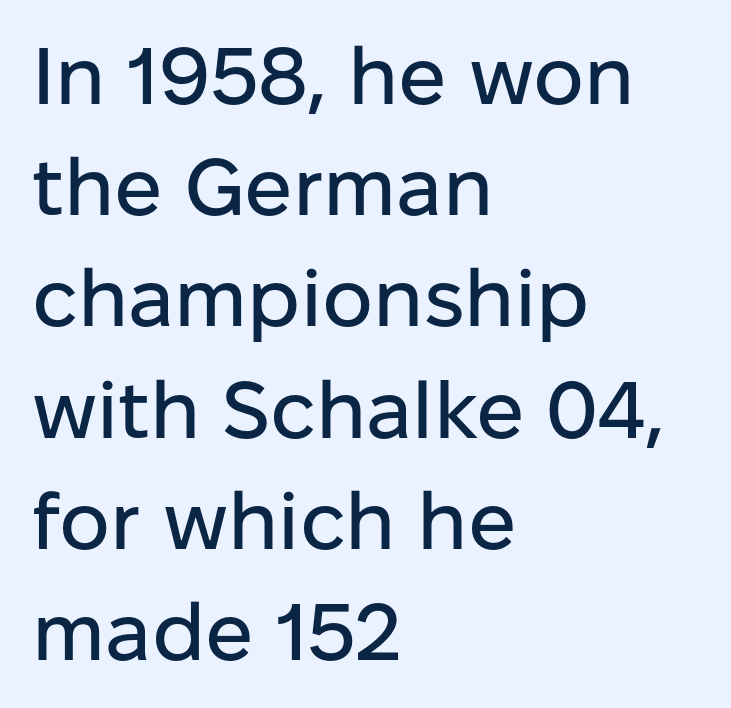
Q: Is the text italic (slanted)? A: No, it is upright.
Q: Is the typeface a serif or a sans-serif typeface? A: Sans-serif.
Q: Is the text underlined? A: No.
Q: How is the paragraph aligned? A: Left-aligned.
Q: Is the spacing between letters normal or unusually wide? A: Normal.
Q: Is the spacing between lines tight, normal or loose? A: Normal.
Q: Width (condensed, normal, or wide)? A: Normal.
Q: Stroke contrast? A: Low.
Q: x-height? A: Medium.
Q: Monospaced? A: No.
